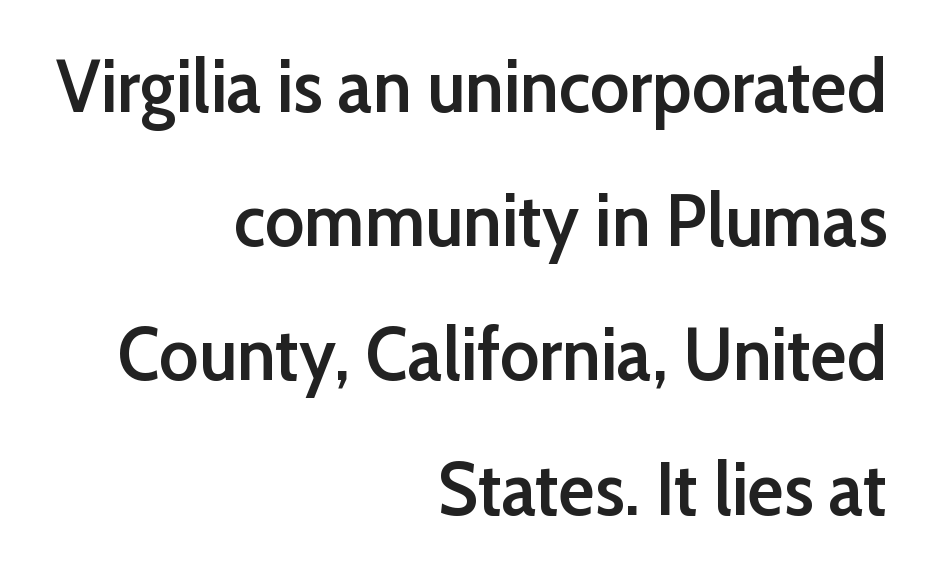
The image shows 75 px semibold sans-serif type, upright; set right-aligned, line spacing 1.79x, normal letter spacing, not underlined; low stroke contrast and a medium x-height.
